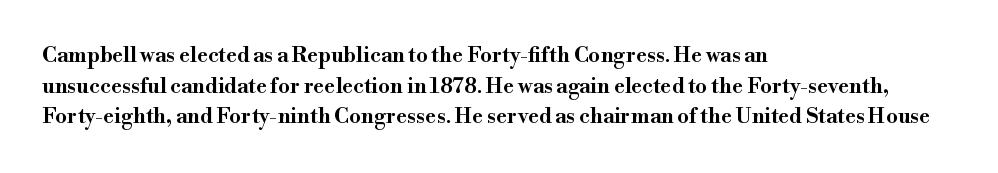
Style check: upright. Quick note: interline space is typical. This sample uses plain, unmodified letter spacing. In CSS terms this would be text-align: left.
